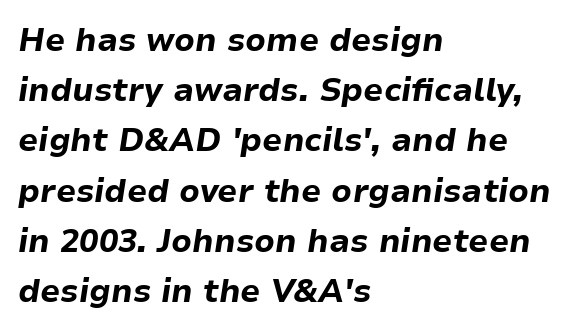
The image shows 32 px bold type, italic (leaning right); set left-aligned, normal line spacing (1.57x), normal letter spacing, not underlined; low stroke contrast and a medium x-height.
